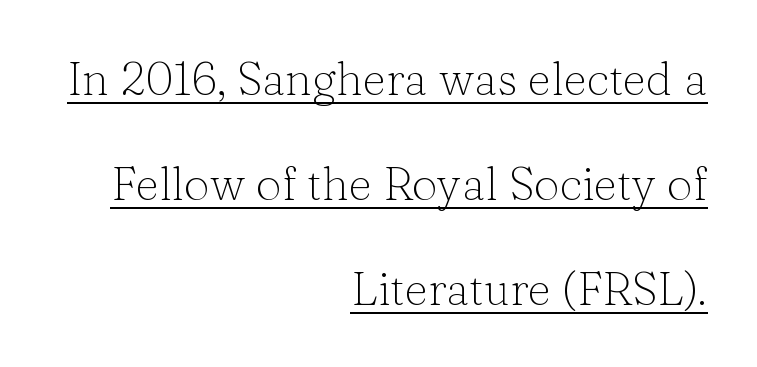
Short and long lines alike share a common ending point at right. Vertical strokes here are truly vertical. The gaps between neighbouring characters are ordinary and unremarkable. The rendering uses natural spacing where letterforms have individual widths.
